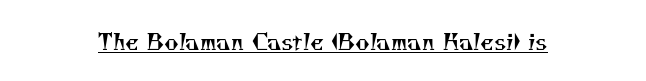
{"bold": "no", "underline": "yes", "letter_spacing": "normal", "letter_spacing_em": 0.0, "glyph_px": 22}
